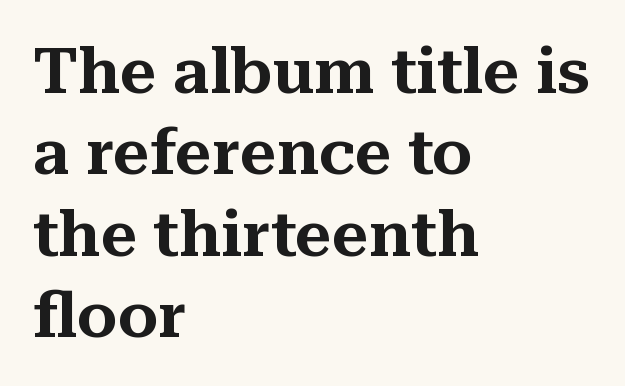
The image shows 64 px serif type, upright; set left-aligned, normal line spacing (1.27x), normal letter spacing, not underlined; medium stroke contrast and a medium x-height.
